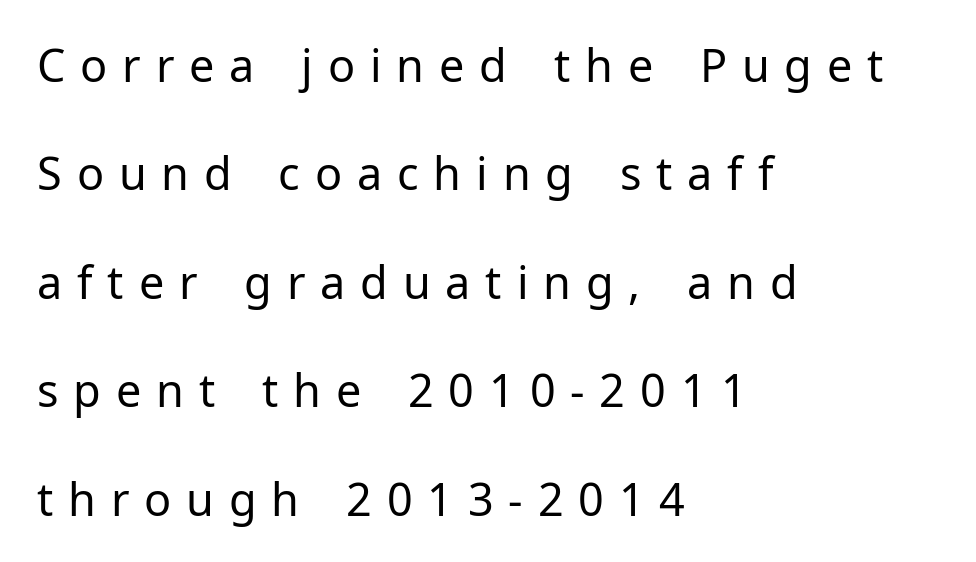
{"serif": "no", "italic": "no", "bold": "no", "weight": "regular", "width": "normal", "stroke_contrast": "low", "x_height": "medium", "monospaced": "no", "underline": "no", "align": "left", "line_spacing": "loose", "line_spacing_ratio": 2.41, "letter_spacing": "wide", "letter_spacing_em": 0.33, "glyph_px": 45}
